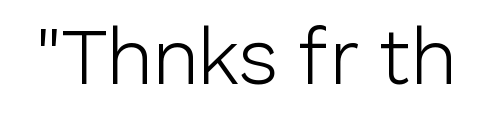
The image shows 80 px light sans-serif type, upright; set normal letter spacing, not underlined; low stroke contrast and a medium x-height.
